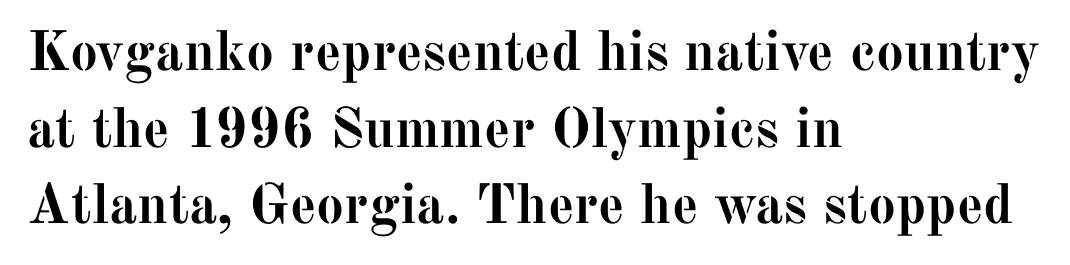
Q: Is the text bold? A: Yes.
Q: Is the text italic (slanted)? A: No, it is upright.
Q: Is the typeface a serif or a sans-serif typeface? A: Serif.
Q: Is the text underlined? A: No.
Q: How is the paragraph aligned? A: Left-aligned.
Q: Is the spacing between letters normal or unusually wide? A: Normal.
Q: Is the spacing between lines tight, normal or loose? A: Normal.
Q: Width (condensed, normal, or wide)? A: Normal.
Q: Stroke contrast? A: Medium.
Q: x-height? A: Medium.
Q: Monospaced? A: No.
